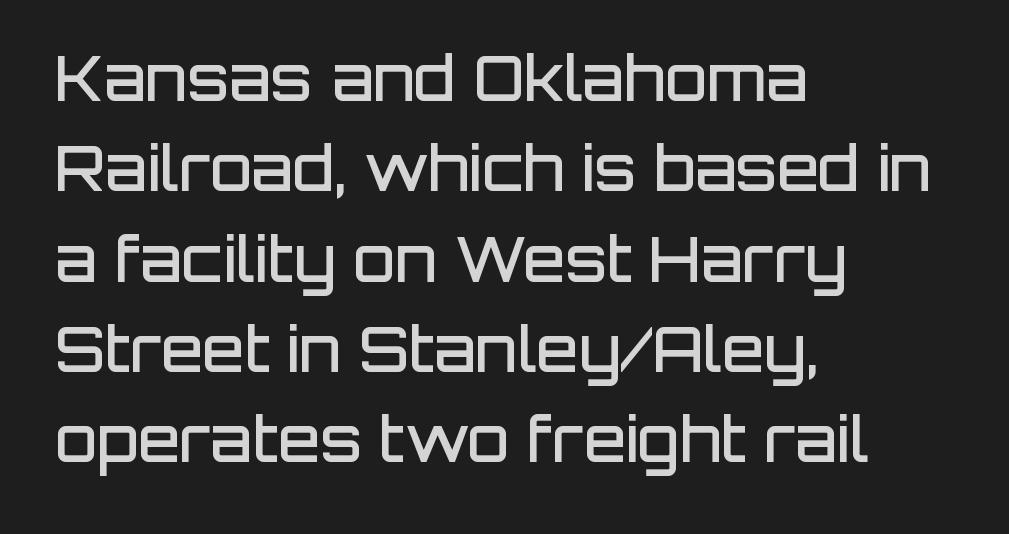
The image shows 61 px semibold sans-serif type, upright; set left-aligned, normal line spacing (1.48x), normal letter spacing, not underlined; low stroke contrast and a large x-height.
